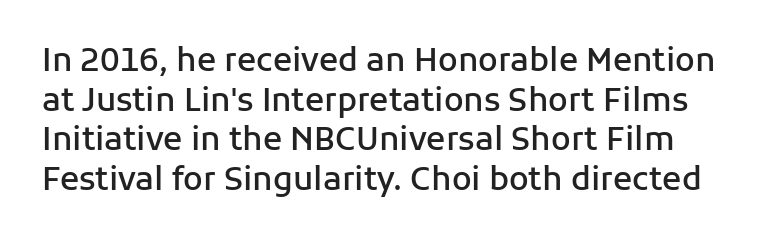
Weight check: semibold — heavier than regular, not quite bold. Lines of text with bare space underneath. Is there any slant? The stems are plumb. A typesetter would call this zero additional tracking. The letters advance in unequal steps, a hallmark of proportional type.
